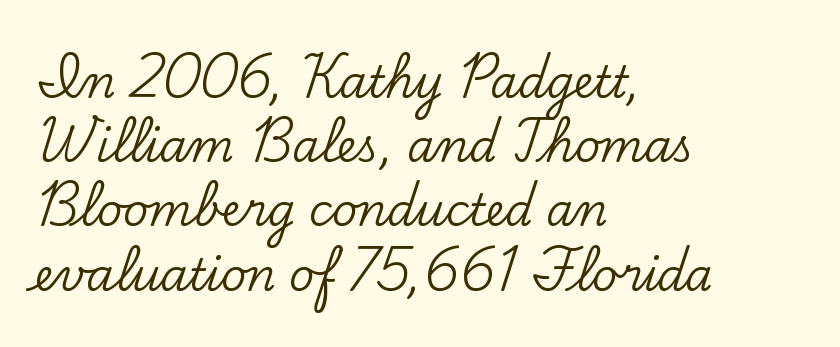
Q: Is the text italic (slanted)? A: Yes.
Q: Is the typeface a serif or a sans-serif typeface? A: Serif.
Q: Is the text underlined? A: No.
Q: How is the paragraph aligned? A: Left-aligned.
Q: Is the spacing between letters normal or unusually wide? A: Normal.
Q: Is the spacing between lines tight, normal or loose? A: Normal.
Q: Width (condensed, normal, or wide)? A: Normal.
Q: Stroke contrast? A: Low.
Q: x-height? A: Small.
Q: Monospaced? A: No.
